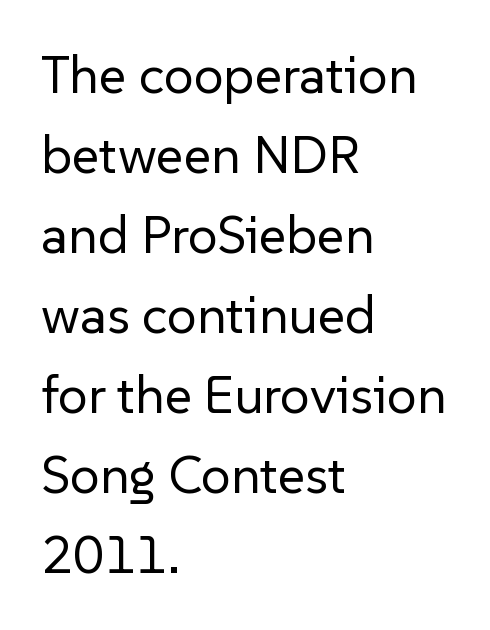
Q: Is the text bold? A: No.
Q: Is the text italic (slanted)? A: No, it is upright.
Q: Is the typeface a serif or a sans-serif typeface? A: Sans-serif.
Q: Is the text underlined? A: No.
Q: How is the paragraph aligned? A: Left-aligned.
Q: Is the spacing between letters normal or unusually wide? A: Normal.
Q: Is the spacing between lines tight, normal or loose? A: Normal.
Q: Width (condensed, normal, or wide)? A: Normal.
Q: Stroke contrast? A: Low.
Q: x-height? A: Medium.
Q: Monospaced? A: No.
